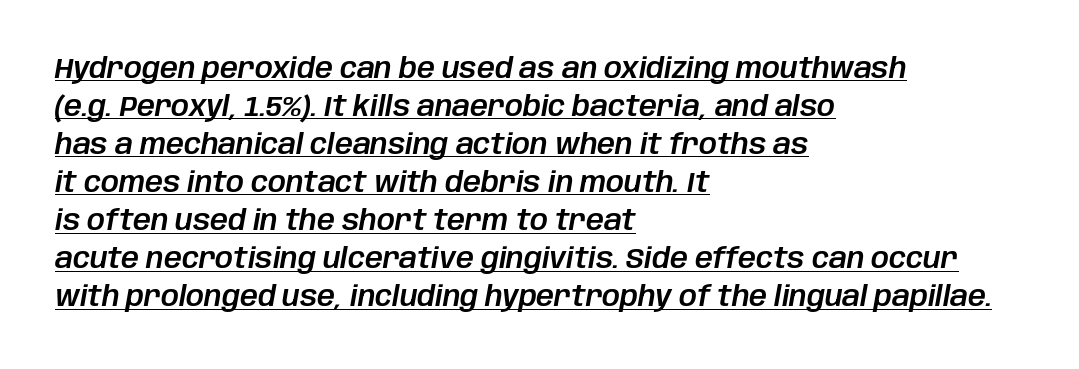
{"italic": "yes", "lean": "right", "slant_degrees": 10, "width": "normal", "stroke_contrast": "low", "x_height": "large", "monospaced": "no", "underline": "yes", "align": "left", "line_spacing": "normal", "line_spacing_ratio": 1.36, "letter_spacing": "normal", "letter_spacing_em": 0.0, "glyph_px": 28}
